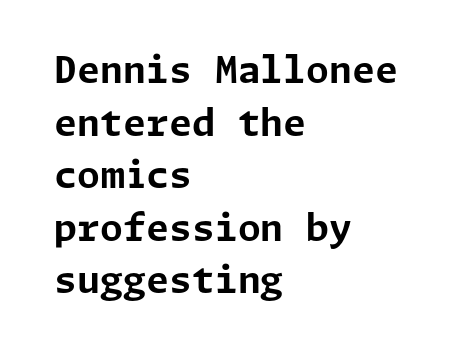
You can tell it's not italic because the verticals are truly vertical. Glance below the letters and you will spot only blank space. Strokes here are thick enough to call this a true bold. The rendering uses a moderate line-height, typical for paragraphs.
